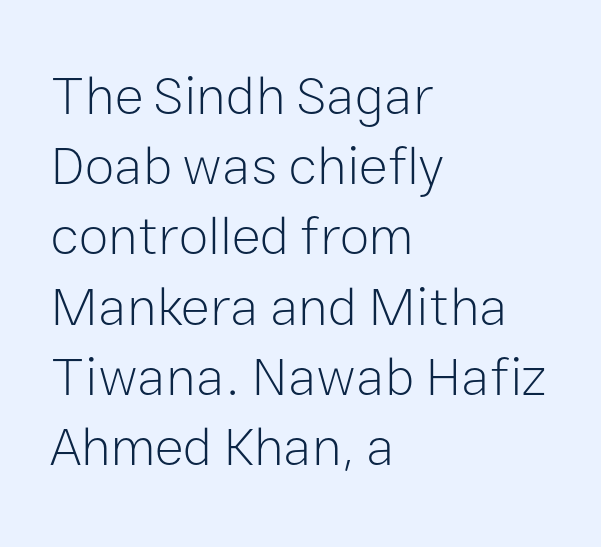
In CSS terms this would be text-align: left. No extra tracking has been applied to these lines. The space between consecutive lines is moderate. Every stem runs plumb, perpendicular to the baseline.
